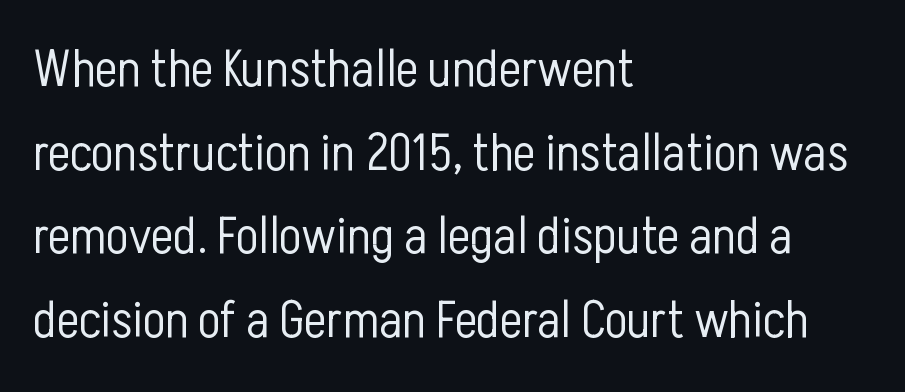
{"serif": "no", "italic": "no", "bold": "no", "weight": "light", "width": "condensed", "stroke_contrast": "low", "x_height": "medium", "monospaced": "no", "underline": "no", "align": "left", "line_spacing": "normal", "line_spacing_ratio": 1.58, "letter_spacing": "normal", "letter_spacing_em": 0.0, "glyph_px": 53}
